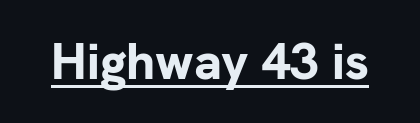
{"serif": "no", "italic": "no", "bold": "yes", "weight": "bold", "width": "normal", "stroke_contrast": "low", "x_height": "medium", "monospaced": "no", "underline": "yes", "letter_spacing": "normal", "letter_spacing_em": 0.0, "glyph_px": 51}
